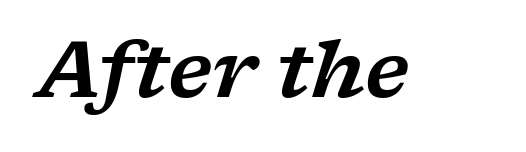
{"serif": "yes", "italic": "yes", "lean": "right", "slant_degrees": 17, "width": "wide", "stroke_contrast": "low", "x_height": "medium", "monospaced": "no", "underline": "no", "letter_spacing": "normal", "letter_spacing_em": 0.0, "glyph_px": 77}
